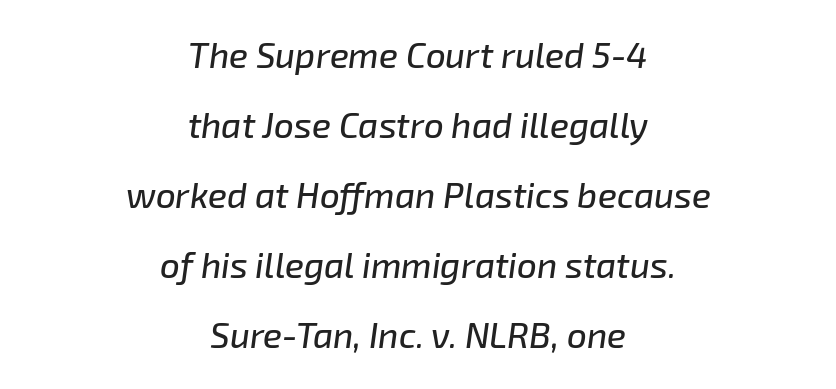
Underline: absent. Varying glyph widths throughout — classic text-font behaviour. Students, observe: this is what heavily led, spacious text looks like. A typesetter would mark this as italic.
